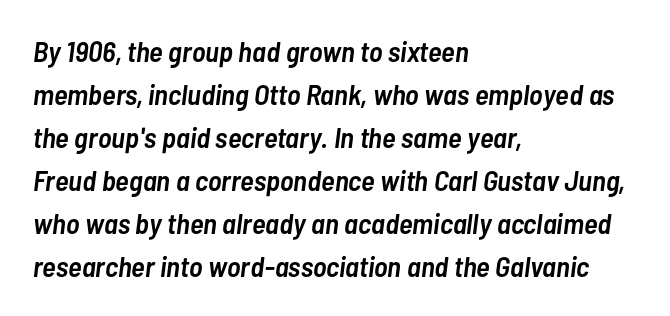
Each new line begins a customary step beneath the previous one. Letter spacing: default. Proportional: the letters do not fall into vertical columns. These lines stack with their left ends in a neat column. A somewhat darkened texture: the type is semibold rather than bold.
